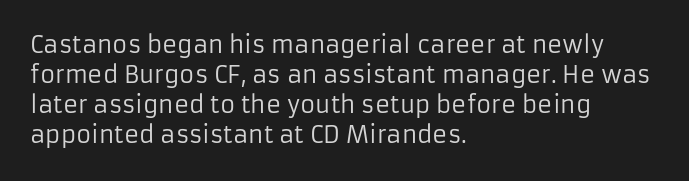
{"italic": "no", "bold": "no", "underline": "no", "align": "left", "line_spacing": "normal", "line_spacing_ratio": 1.31, "letter_spacing": "normal", "letter_spacing_em": 0.0, "glyph_px": 23}
